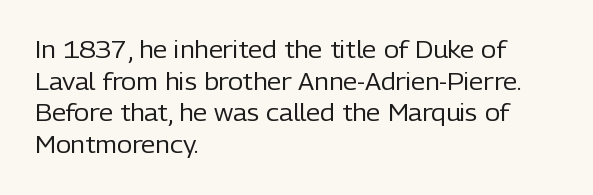
The image shows 23 px text type, upright; set left-aligned, normal line spacing (1.38x), normal letter spacing, not underlined.
